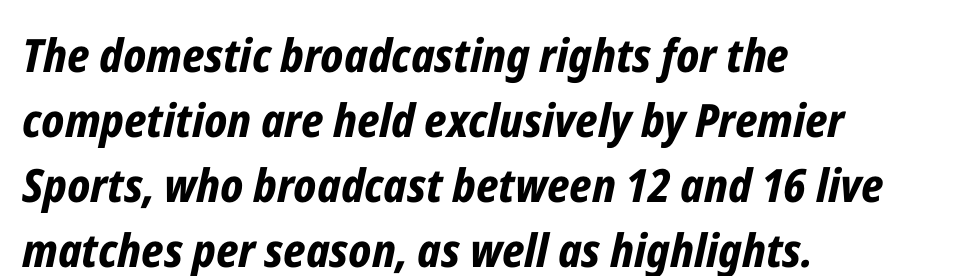
Q: Is the text bold? A: Yes.
Q: Is the text italic (slanted)? A: Yes, it leans right by about 12 degrees.
Q: Is the text underlined? A: No.
Q: How is the paragraph aligned? A: Left-aligned.
Q: Is the spacing between letters normal or unusually wide? A: Normal.
Q: Is the spacing between lines tight, normal or loose? A: Normal.
Q: Width (condensed, normal, or wide)? A: Condensed.
Q: Stroke contrast? A: Low.
Q: x-height? A: Medium.
Q: Monospaced? A: No.
